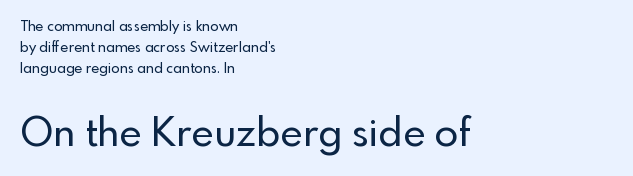
The image shows 39 px sans-serif type, upright; set left-aligned, normal line spacing (1.51x), normal letter spacing, not underlined; the second (bottom) block is 2.79x larger; a small x-height.
